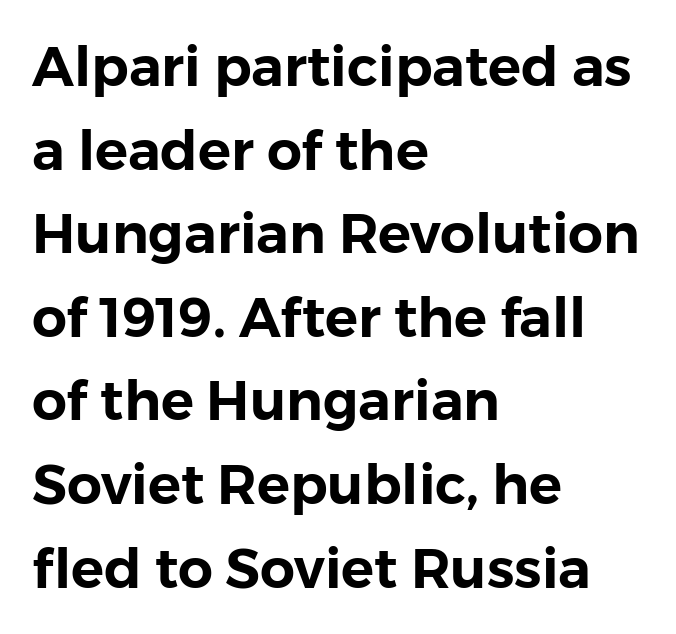
{"serif": "no", "italic": "no", "width": "normal", "stroke_contrast": "low", "x_height": "medium", "monospaced": "no", "underline": "no", "align": "left", "line_spacing": "normal", "line_spacing_ratio": 1.52, "letter_spacing": "normal", "letter_spacing_em": 0.0, "glyph_px": 55}
